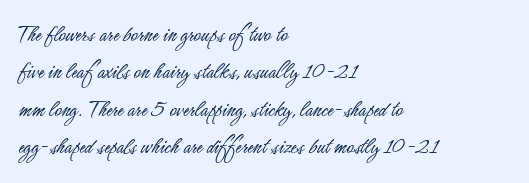
{"bold": "no", "underline": "no", "align": "left", "line_spacing": "normal", "line_spacing_ratio": 1.56, "letter_spacing": "normal", "letter_spacing_em": 0.0, "glyph_px": 24}
